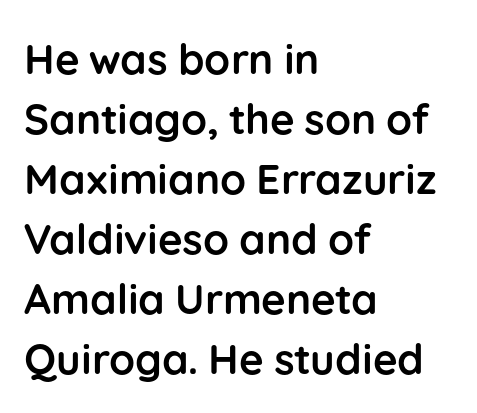
The image shows 42 px semibold sans-serif type, upright; set left-aligned, normal line spacing (1.43x), normal letter spacing, not underlined; low stroke contrast and a medium x-height.
